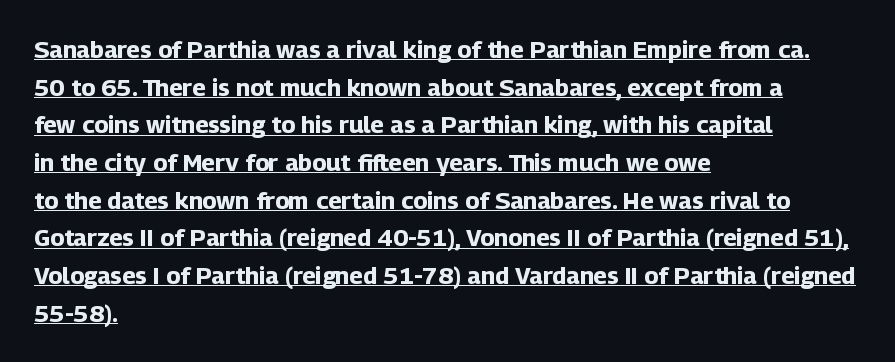
Unlike italic type, these characters show no tilt at all. Set as a true bold cut, around the 700 mark. Caption: multi-line text, flush left, ragged right. The typesetter has applied underlining to the passage shown. Short note: letters normally spaced. Regarding leading, the lines here are spaced in the standard way.
